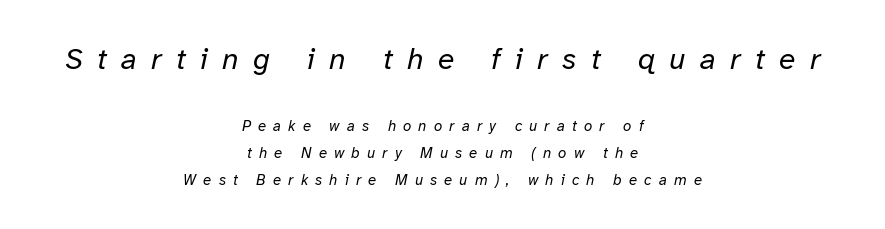
Italic? Definitely — the glyphs are oblique. Each letter keeps its own natural width here, so spacing adapts to shape. Think standard paragraph weight, or any step lighter than that. Here the glyphs are tracked loosely, breaking word shapes into spaced letters. Both edges are ragged and mirror each other, which tells us the setting is centered. The letters in the upper block stand taller than those in the block below.
